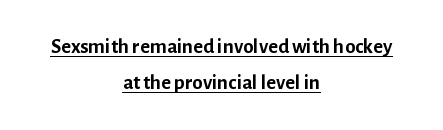
The image shows 21 px bold type, upright; set centered, normal line spacing (1.7x), normal letter spacing, underlined.
